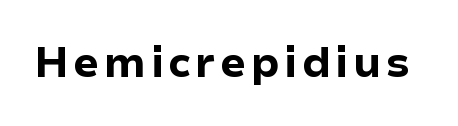
{"serif": "no", "italic": "no", "bold": "yes", "weight": "bold", "width": "normal", "stroke_contrast": "low", "x_height": "medium", "monospaced": "no", "underline": "no", "glyph_px": 42}
